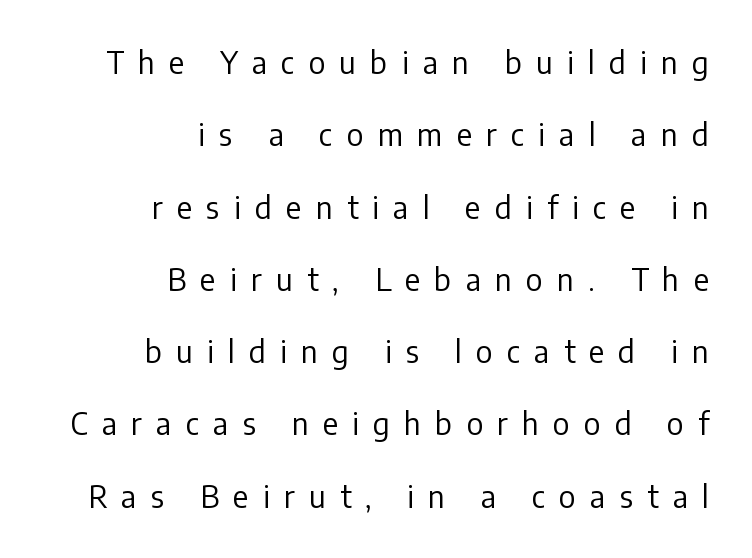
Q: Is the text bold? A: No.
Q: Is the text italic (slanted)? A: No, it is upright.
Q: Is the typeface a serif or a sans-serif typeface? A: Sans-serif.
Q: Is the text underlined? A: No.
Q: How is the paragraph aligned? A: Right-aligned.
Q: Is the spacing between letters normal or unusually wide? A: Unusually wide.
Q: Is the spacing between lines tight, normal or loose? A: Loose.
Q: Width (condensed, normal, or wide)? A: Normal.
Q: Stroke contrast? A: Low.
Q: x-height? A: Medium.
Q: Monospaced? A: No.
